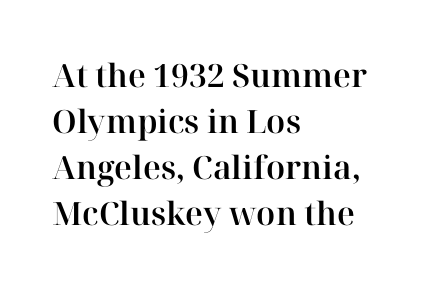
No italicization has been applied; the sample stays upright. The passage shown stacks its lines at a standard gap. If you drew a ruler down the left edge, every line would touch it. Compared with typical body copy, the letter spacing here is the same. Stroke terminals: seriffed. Honestly, there is no underline to notice here at all.
